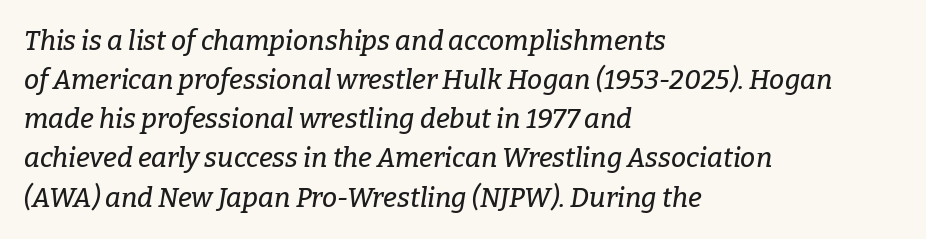
{"italic": "yes", "lean": "right", "slant_degrees": 9, "underline": "no", "align": "left", "line_spacing": "normal", "line_spacing_ratio": 1.45, "letter_spacing": "normal", "letter_spacing_em": 0.0, "glyph_px": 27}
